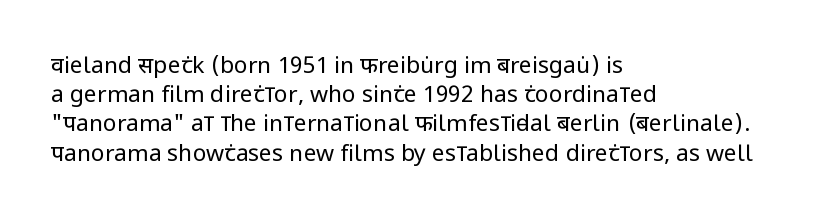
Nothing unusual about the tracking: characters are spaced as the font intends. Caption: multi-line text, flush left, ragged right. How would I describe the line gaps? Plain and ordinary. Unbolded letterforms with no extra heft.
